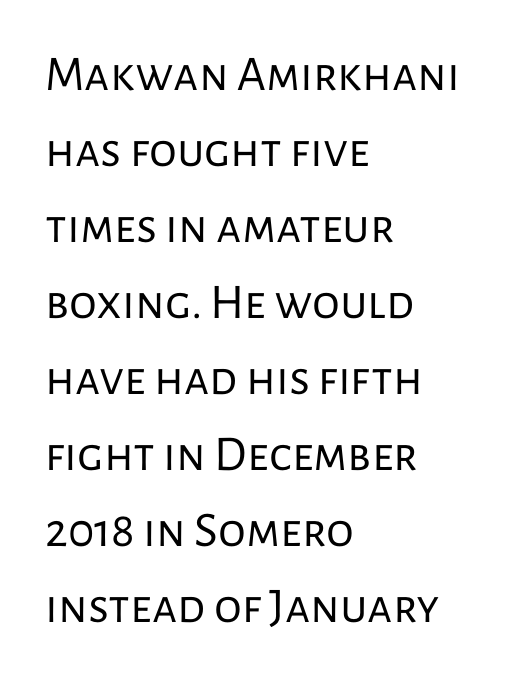
Q: Is the text bold? A: No.
Q: Is the text italic (slanted)? A: No, it is upright.
Q: Is the typeface a serif or a sans-serif typeface? A: Sans-serif.
Q: Is the text underlined? A: No.
Q: How is the paragraph aligned? A: Left-aligned.
Q: Is the spacing between letters normal or unusually wide? A: Normal.
Q: Is the spacing between lines tight, normal or loose? A: Normal.
Q: Width (condensed, normal, or wide)? A: Normal.
Q: Stroke contrast? A: Low.
Q: x-height? A: Medium.
Q: Monospaced? A: No.
